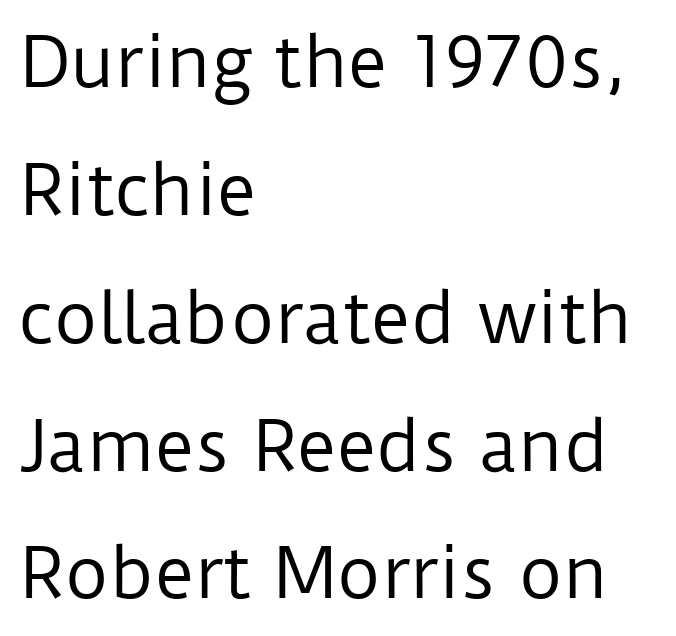
The image shows 68 px regular-weight sans-serif type, upright; set left-aligned, line spacing 1.88x, normal letter spacing, not underlined; low stroke contrast and a medium x-height.
